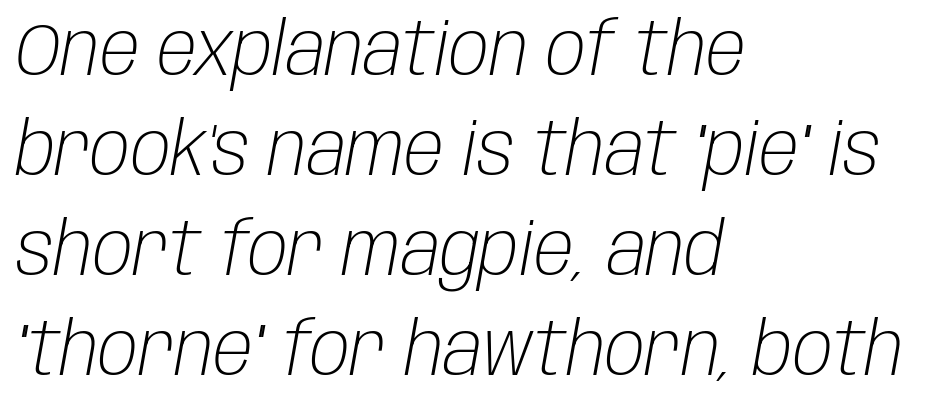
These lines keep a tight, regular rhythm from letter to letter. The passage shown is typed in a proportional face where columns would drift. The specimen reads as italic at a glance. The font is comparable to plain body text, perhaps lighter. The passage is arranged the way most books set body copy — flush left.
